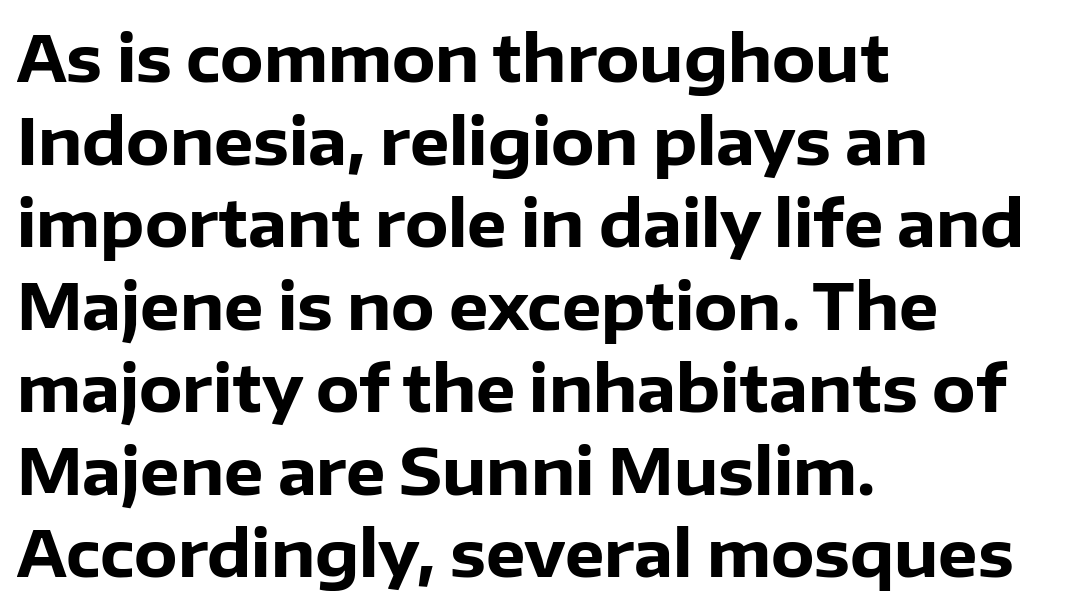
Weight: bold. Posture: upright roman. Rows of type keep a routine distance in the vertical direction. This sample has the flowing, uneven cadence of proportional lettering. All the whitespace from short lines collects on the right.
